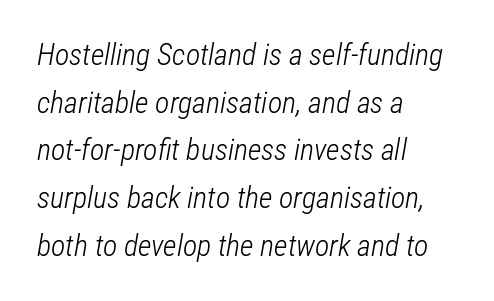
Q: Is the text bold? A: No.
Q: Is the text italic (slanted)? A: Yes, it leans right by about 12 degrees.
Q: Is the text underlined? A: No.
Q: How is the paragraph aligned? A: Left-aligned.
Q: Is the spacing between letters normal or unusually wide? A: Normal.
Q: Is the spacing between lines tight, normal or loose? A: Normal.
Q: Width (condensed, normal, or wide)? A: Condensed.
Q: Stroke contrast? A: Low.
Q: x-height? A: Medium.
Q: Monospaced? A: No.
